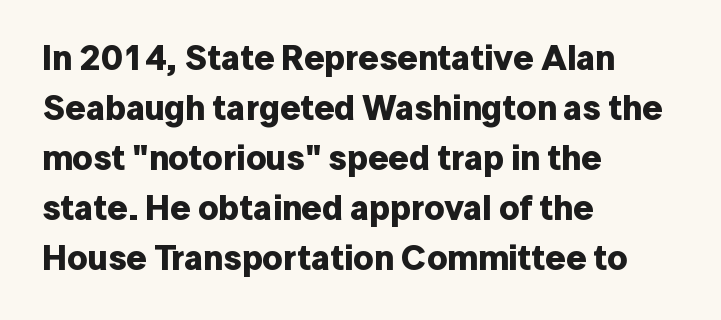
{"serif": "no", "italic": "no", "bold": "yes", "weight": "bold", "width": "normal", "stroke_contrast": "low", "x_height": "medium", "monospaced": "no", "underline": "no", "align": "left", "line_spacing": "normal", "line_spacing_ratio": 1.43, "letter_spacing": "normal", "letter_spacing_em": 0.0, "glyph_px": 35}
